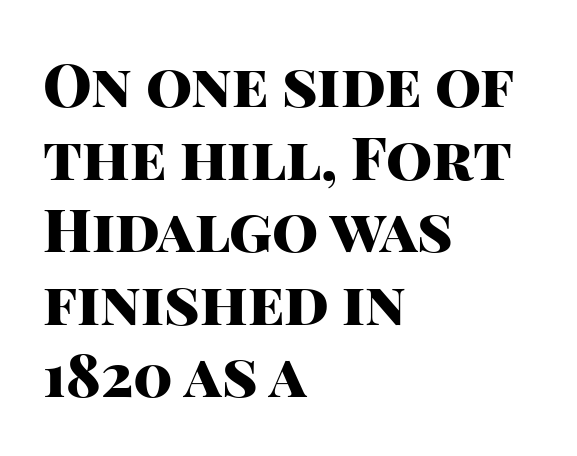
The image shows 59 px heavy sans-serif type, upright; set left-aligned, line spacing 1.23x, normal letter spacing, not underlined; high stroke contrast and a large x-height.
